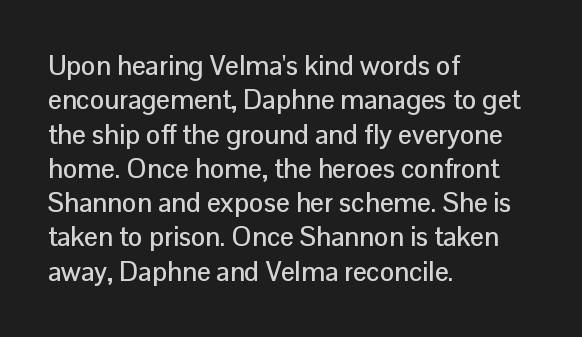
The image shows 27 px text type, upright; set left-aligned, normal line spacing (1.27x), normal letter spacing, not underlined.
